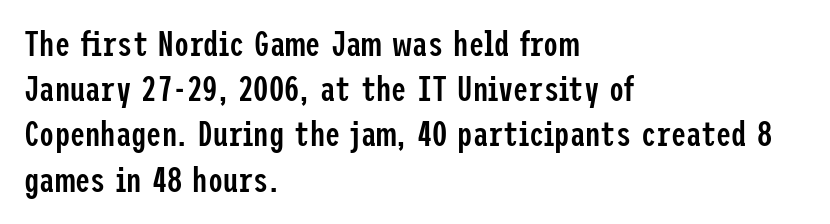
The image shows 34 px semibold, condensed sans-serif type, upright; set left-aligned, normal line spacing (1.33x), normal letter spacing, not underlined; low stroke contrast and a medium x-height.
